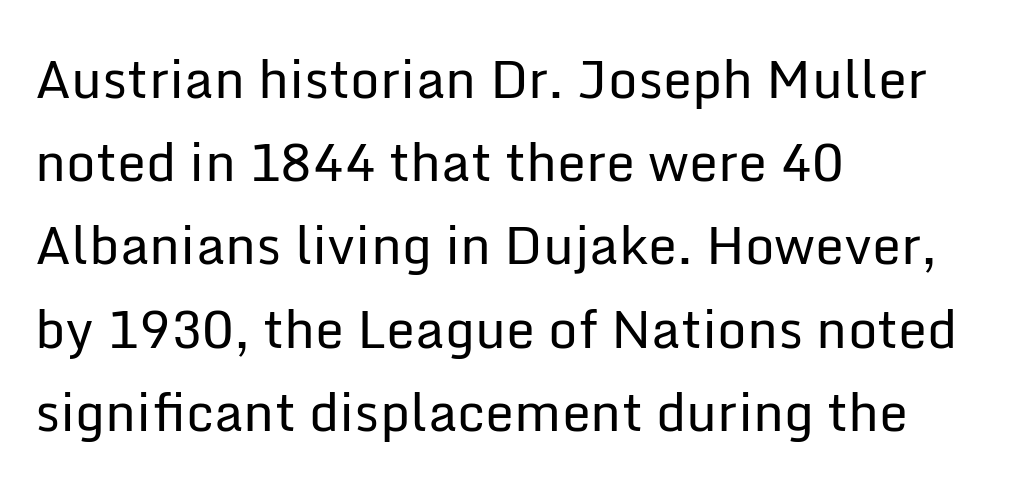
Q: Is the text bold? A: No.
Q: Is the text italic (slanted)? A: No, it is upright.
Q: Is the typeface a serif or a sans-serif typeface? A: Sans-serif.
Q: Is the text underlined? A: No.
Q: How is the paragraph aligned? A: Left-aligned.
Q: Is the spacing between letters normal or unusually wide? A: Normal.
Q: Is the spacing between lines tight, normal or loose? A: Normal.
Q: Width (condensed, normal, or wide)? A: Normal.
Q: Stroke contrast? A: Low.
Q: x-height? A: Medium.
Q: Monospaced? A: No.
